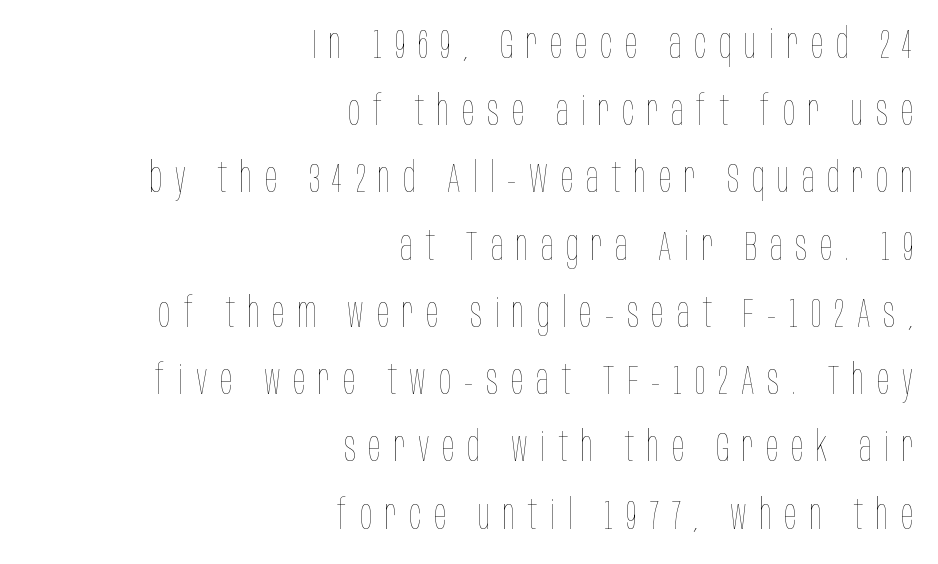
The image shows 41 px thin, condensed type, upright; set right-aligned, normal line spacing (1.64x), unusually wide letter spacing (+0.31 em), not underlined; low stroke contrast and a large x-height.
